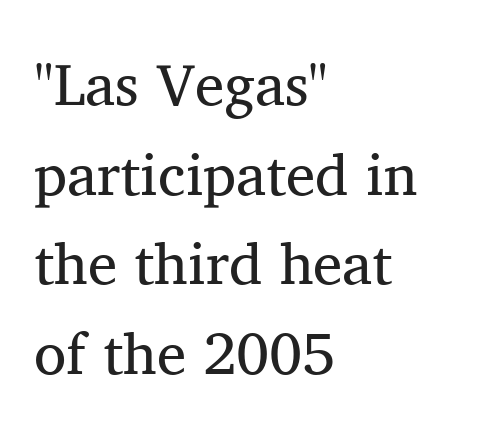
The image shows 59 px regular-weight serif type, upright; set left-aligned, normal line spacing (1.52x), normal letter spacing, not underlined; medium stroke contrast and a medium x-height.
